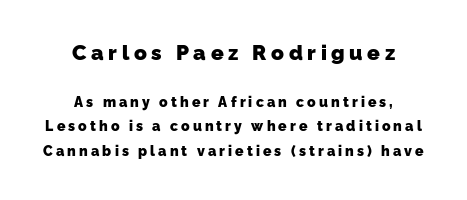
{"bold": "yes", "underline": "no", "align": "center", "line_spacing_ratio": 1.73, "letter_spacing": "wide", "letter_spacing_em": 0.22, "larger_block": "first", "size_ratio": 1.5, "glyph_px": 21}
